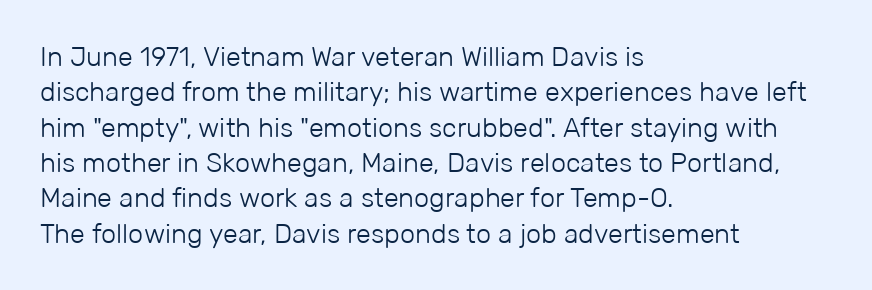
The image shows 27 px text type, upright; set left-aligned, normal line spacing (1.31x), normal letter spacing, not underlined.
